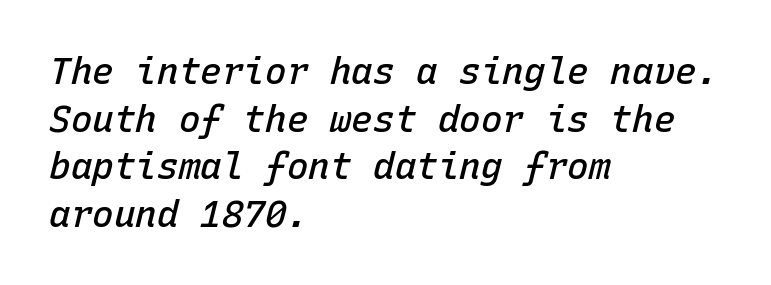
This is the in-between weight designers call semibold or demi. What stands out about the letter spacing? Nothing — it is the standard amount. Beneath every word, the page is bare. What's the leading like? Ordinary, nothing unusual. Leftover space on each line is placed entirely after the last word. Spacing verdict: monospaced, one width for all characters.
